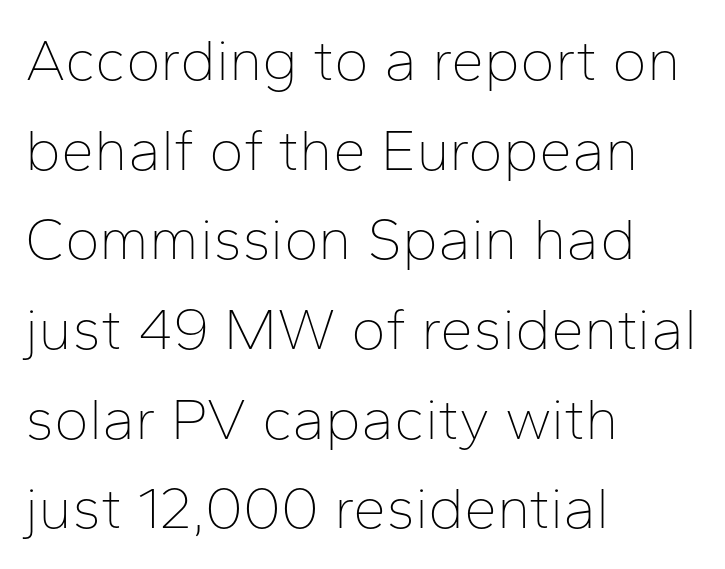
{"serif": "no", "italic": "no", "bold": "no", "weight": "thin", "width": "normal", "stroke_contrast": "low", "x_height": "medium", "monospaced": "no", "underline": "no", "align": "left", "line_spacing": "normal", "line_spacing_ratio": 1.52, "letter_spacing": "normal", "letter_spacing_em": 0.0, "glyph_px": 59}
